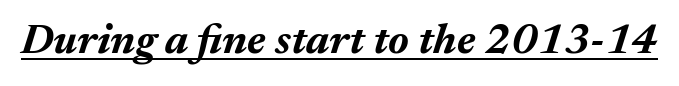
Q: Is the text bold? A: Yes.
Q: Is the text italic (slanted)? A: Yes, it leans right by about 17 degrees.
Q: Is the text underlined? A: Yes.
Q: Is the spacing between letters normal or unusually wide? A: Normal.
Q: Width (condensed, normal, or wide)? A: Normal.
Q: Stroke contrast? A: Medium.
Q: x-height? A: Medium.
Q: Monospaced? A: No.
